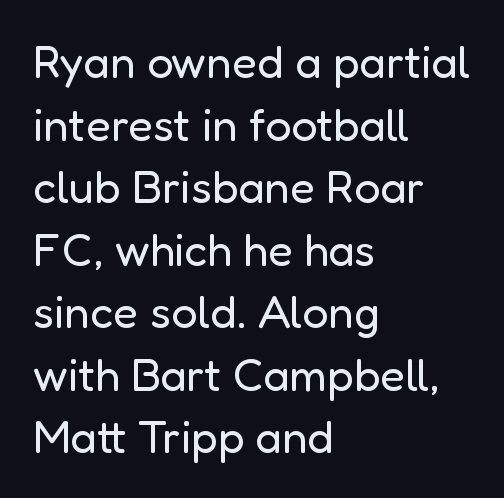
A bare baseline throughout the passage. The letters look calm and open, with moderate or lighter stems. Italic? Not at all — the glyphs are vertical. The passage shown stacks its lines at a standard gap. The rendering uses natural spacing where letterforms have individual widths. The rag falls on the right side of this text block.
